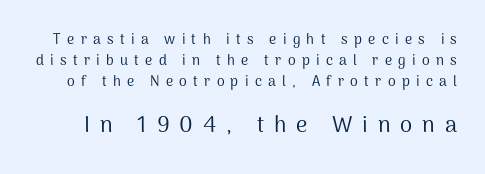
Notice how descenders clear the ascenders below comfortably — that's standard leading. Between one letter and the next there's a generous, obvious gap. Descender tails drop into unmarked territory. Weight: in the light-to-regular range. Characters remain perfectly vertical along every line. Which chunk is bigger? The second one — the bottom block dwarfs the top.
